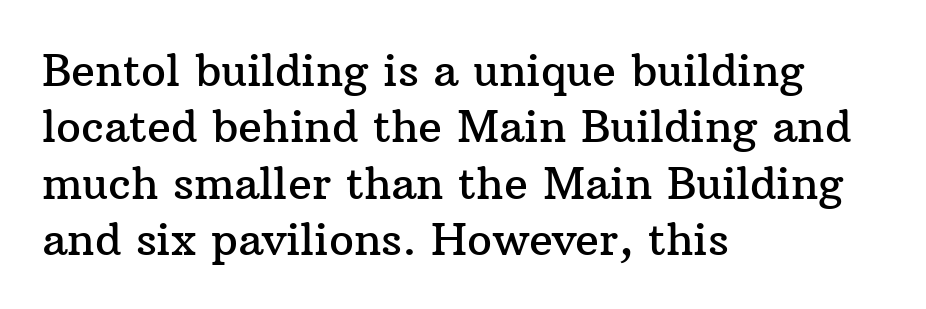
{"serif": "yes", "italic": "no", "width": "normal", "stroke_contrast": "medium", "x_height": "medium", "monospaced": "no", "underline": "no", "align": "left", "line_spacing": "normal", "line_spacing_ratio": 1.28, "letter_spacing": "normal", "letter_spacing_em": 0.0, "glyph_px": 44}
